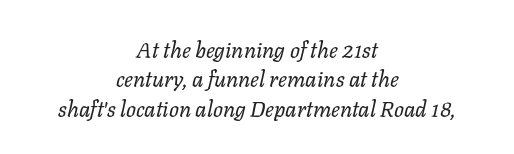
{"italic": "yes", "lean": "right", "slant_degrees": 11, "bold": "no", "underline": "no", "align": "center", "line_spacing": "normal", "line_spacing_ratio": 1.34, "letter_spacing": "normal", "letter_spacing_em": 0.0, "glyph_px": 22}
